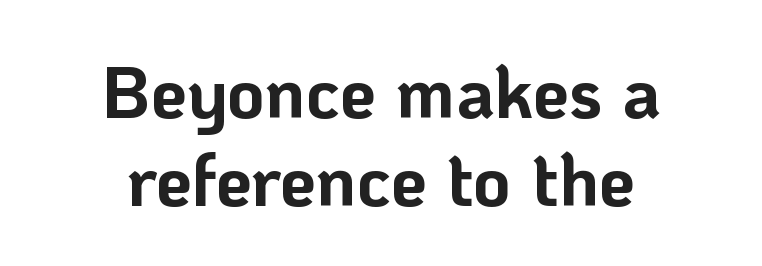
Q: Is the text bold? A: Yes.
Q: Is the text italic (slanted)? A: No, it is upright.
Q: Is the typeface a serif or a sans-serif typeface? A: Sans-serif.
Q: Is the text underlined? A: No.
Q: How is the paragraph aligned? A: Centered.
Q: Is the spacing between letters normal or unusually wide? A: Normal.
Q: Width (condensed, normal, or wide)? A: Normal.
Q: Stroke contrast? A: Low.
Q: x-height? A: Medium.
Q: Monospaced? A: No.
